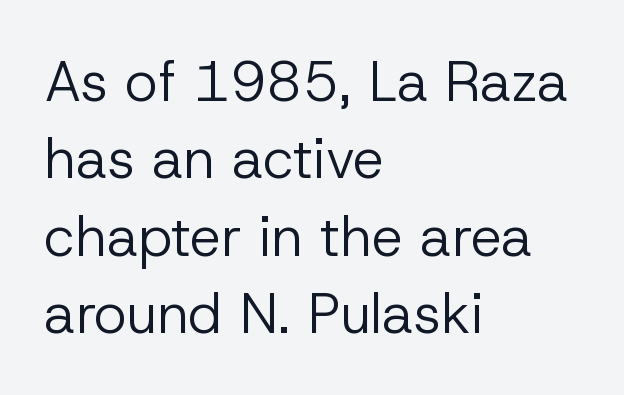
Q: Is the text bold? A: No.
Q: Is the text italic (slanted)? A: No, it is upright.
Q: Is the typeface a serif or a sans-serif typeface? A: Sans-serif.
Q: Is the text underlined? A: No.
Q: How is the paragraph aligned? A: Left-aligned.
Q: Is the spacing between letters normal or unusually wide? A: Normal.
Q: Is the spacing between lines tight, normal or loose? A: Normal.
Q: Width (condensed, normal, or wide)? A: Normal.
Q: Stroke contrast? A: Low.
Q: x-height? A: Medium.
Q: Monospaced? A: No.
